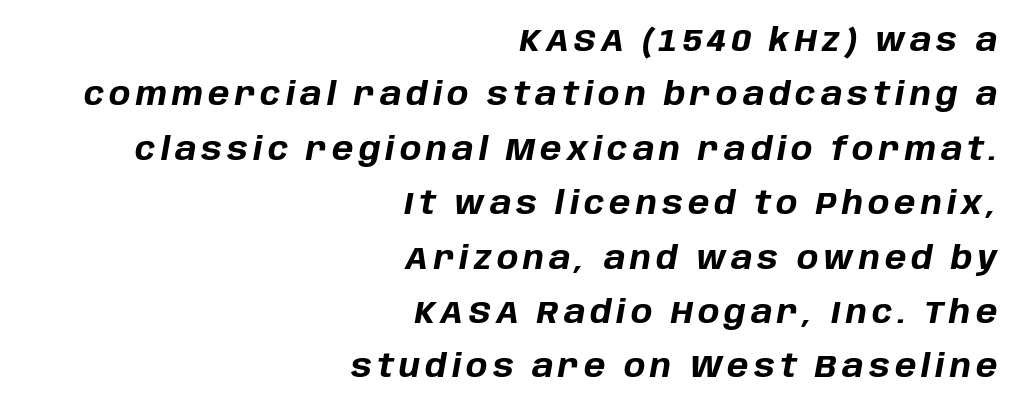
These lines are set flush right with a ragged left edge. A typesetter would call this leading conventional body-copy spacing. Weight check: bold — yes, fully. Do the characters align in a grid? No, the font is proportional.
